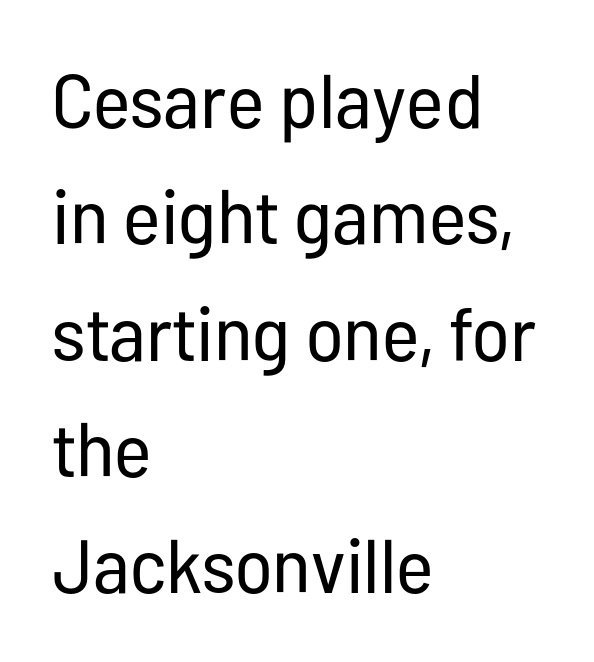
You can tell from the bare stems that sans-serif type was used. Unlike italic type, these characters show no tilt at all. Is this a fixed-width face? No — the glyphs have proportional, varying widths. The weight tops out at a normal text grade. Default kerning and tracking; the words read as compact shapes.
